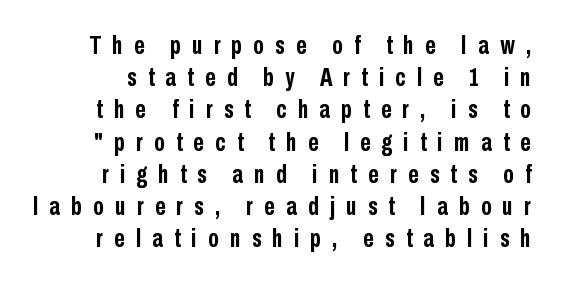
Q: Is the text bold? A: Yes.
Q: Is the text italic (slanted)? A: No, it is upright.
Q: Is the text underlined? A: No.
Q: Is the spacing between letters normal or unusually wide? A: Unusually wide.
